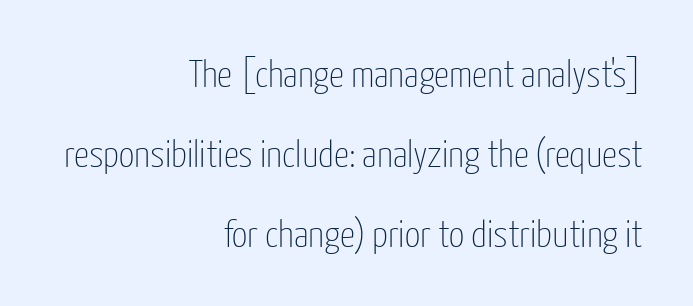
{"serif": "no", "italic": "no", "bold": "no", "weight": "thin", "width": "condensed", "stroke_contrast": "low", "x_height": "medium", "monospaced": "no", "underline": "no", "align": "right", "line_spacing": "loose", "line_spacing_ratio": 2.11, "letter_spacing": "normal", "letter_spacing_em": 0.0, "glyph_px": 38}
